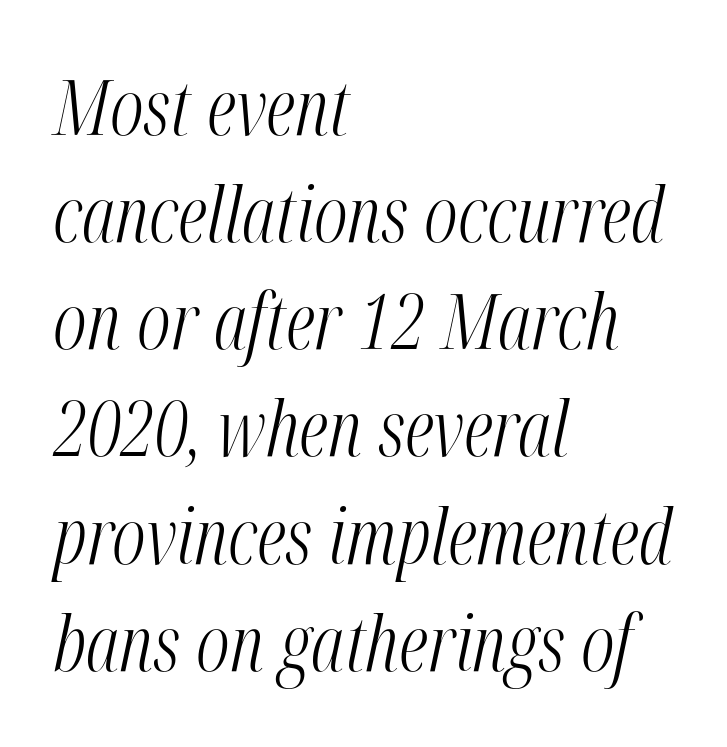
The image shows 76 px light, condensed type, italic (leaning right); set left-aligned, normal line spacing (1.41x), normal letter spacing, not underlined; medium stroke contrast and a medium x-height.
